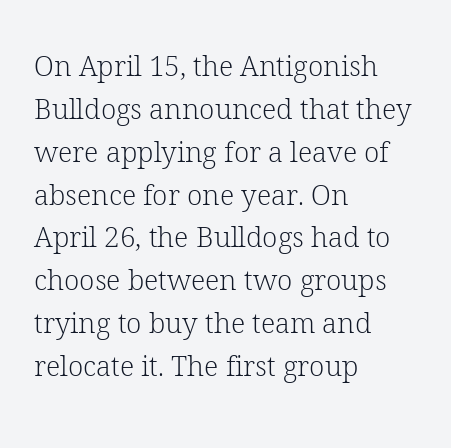
Alignment: flush left. Here the glyphs are tracked normally, forming tight word shapes. Each letter keeps its own natural width here, so spacing adapts to shape. Summary of vertical rhythm: regular, with standard interline spacing.
